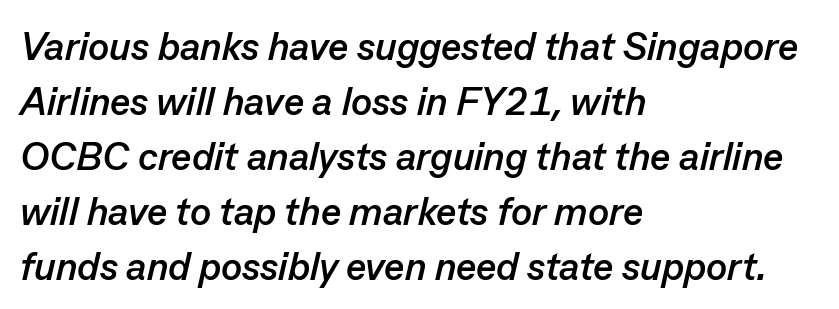
{"italic": "yes", "lean": "right", "slant_degrees": 13, "bold": "yes", "weight": "semibold", "width": "normal", "stroke_contrast": "low", "x_height": "medium", "monospaced": "no", "underline": "no", "align": "left", "line_spacing": "normal", "line_spacing_ratio": 1.41, "letter_spacing": "normal", "letter_spacing_em": 0.0, "glyph_px": 39}
